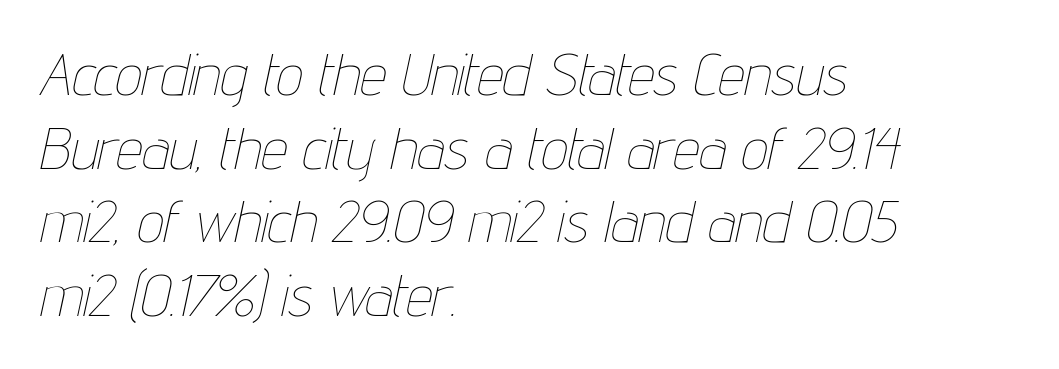
Letters rest on an invisible, unmarked baseline. Characters follow at the spacing the type designer built in. The whole block is typeset with a tilt. One-word summary of the alignment: left.
